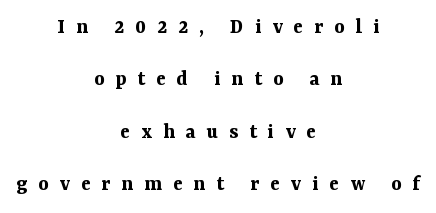
The rendering positions every line midway between the sides. You can tell it's not italic because the verticals are truly vertical. The tracking reads as deliberately expanded to a designer's eye. Baseline-to-baseline distance is far greater than the letter height. Beneath every word, the page is bare. Bold? Absolutely — the strokes are thick and heavy.
